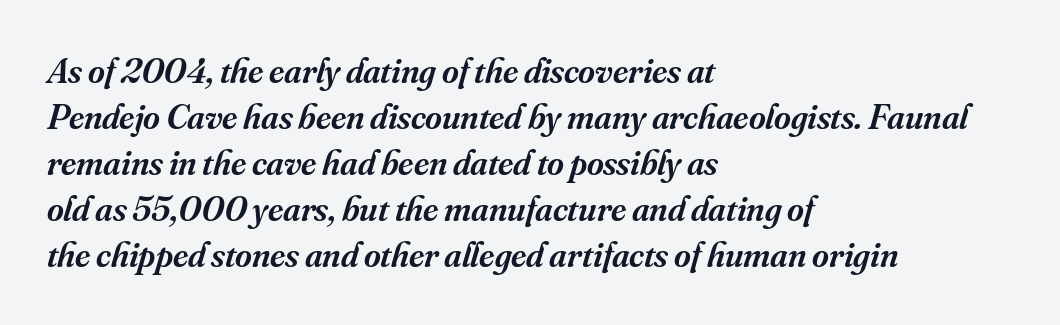
The image shows 36 px semibold serif type, italic (leaning right); set left-aligned, normal line spacing (1.28x), normal letter spacing, not underlined; medium stroke contrast and a small x-height.
